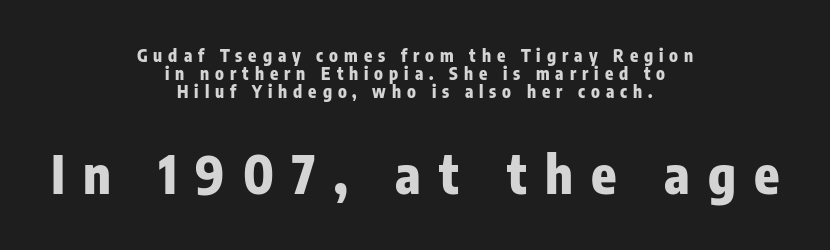
{"serif": "no", "italic": "no", "bold": "yes", "weight": "heavy", "width": "condensed", "stroke_contrast": "low", "x_height": "medium", "monospaced": "no", "underline": "no", "align": "center", "line_spacing": "tight", "line_spacing_ratio": 1.06, "letter_spacing": "wide", "letter_spacing_em": 0.35, "larger_block": "second", "size_ratio": 3.06, "glyph_px": 52}
